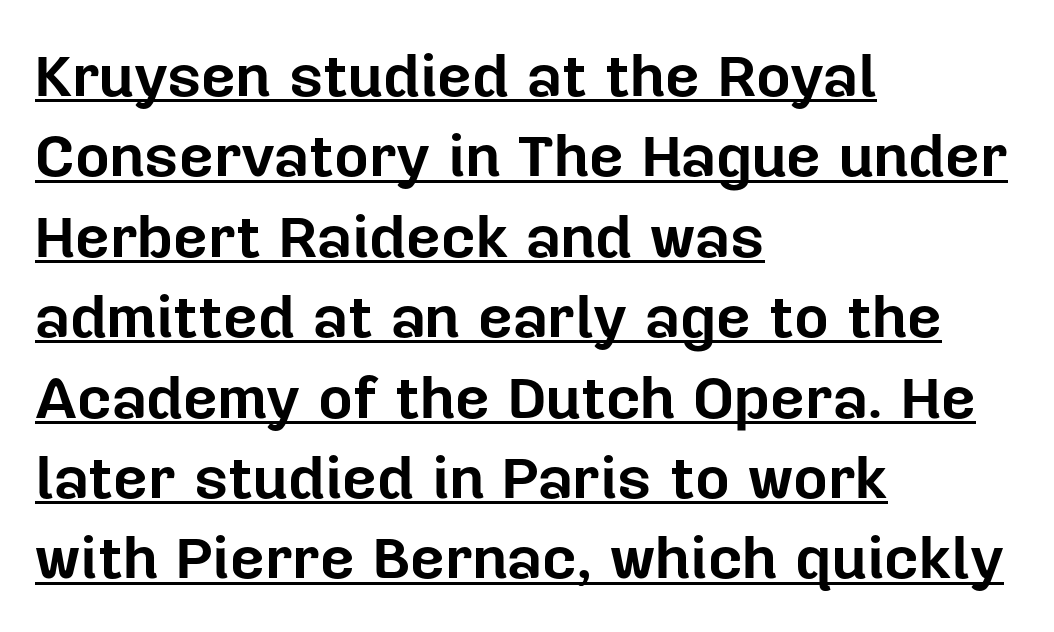
Q: Is the text bold? A: Yes.
Q: Is the text italic (slanted)? A: No, it is upright.
Q: Is the typeface a serif or a sans-serif typeface? A: Sans-serif.
Q: Is the text underlined? A: Yes.
Q: How is the paragraph aligned? A: Left-aligned.
Q: Is the spacing between letters normal or unusually wide? A: Normal.
Q: Is the spacing between lines tight, normal or loose? A: Normal.
Q: Width (condensed, normal, or wide)? A: Normal.
Q: Stroke contrast? A: Low.
Q: x-height? A: Medium.
Q: Monospaced? A: No.
